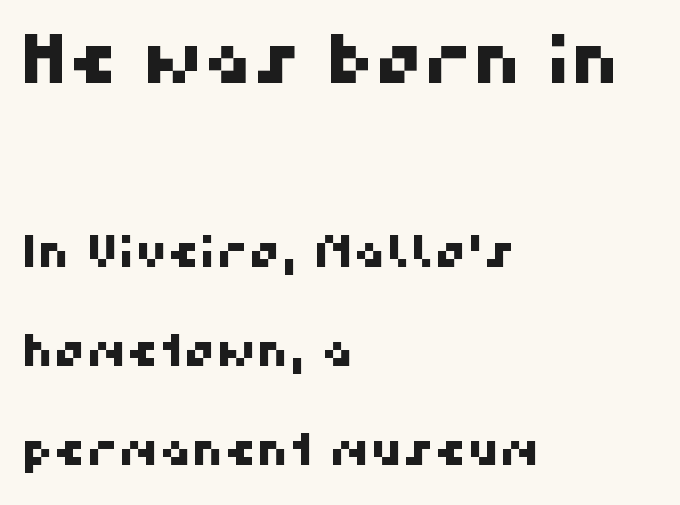
The image shows 68 px sans-serif type; set left-aligned, loose line spacing (2.2x), normal letter spacing, not underlined; the first (top) block is 1.51x larger; high stroke contrast and a medium x-height.
